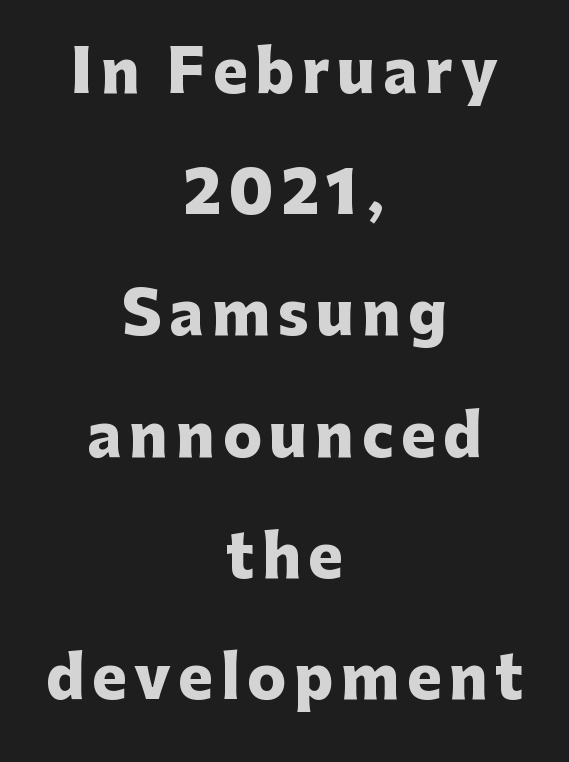
The image shows 58 px heavy sans-serif type, upright; set centered, loose line spacing (2.09x), not underlined; low stroke contrast and a medium x-height.
